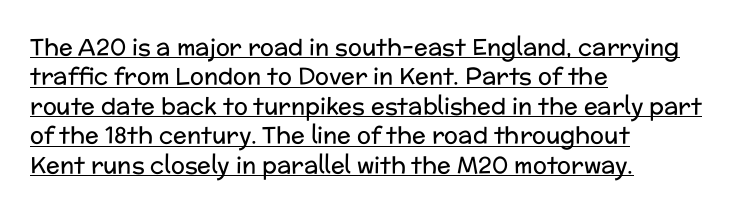
{"italic": "no", "bold": "no", "underline": "yes", "align": "left", "line_spacing": "normal", "line_spacing_ratio": 1.28, "letter_spacing": "normal", "letter_spacing_em": 0.0, "glyph_px": 23}
